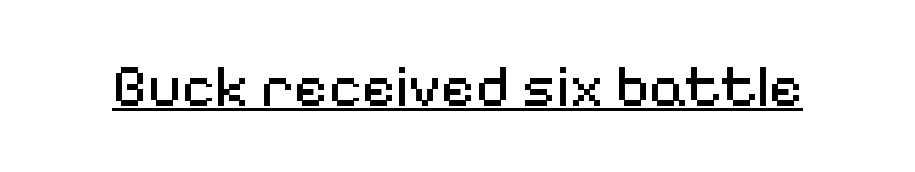
Q: Is the text bold? A: No.
Q: Is the text italic (slanted)? A: No, it is upright.
Q: Is the typeface a serif or a sans-serif typeface? A: Sans-serif.
Q: Is the text underlined? A: Yes.
Q: Is the spacing between letters normal or unusually wide? A: Normal.
Q: Width (condensed, normal, or wide)? A: Normal.
Q: Stroke contrast? A: Medium.
Q: x-height? A: Medium.
Q: Monospaced? A: No.
